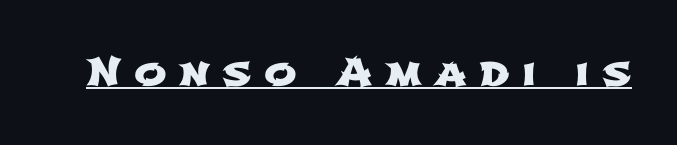
Q: Is the typeface a serif or a sans-serif typeface? A: Sans-serif.
Q: Is the text underlined? A: Yes.
Q: Is the spacing between letters normal or unusually wide? A: Unusually wide.
Q: Width (condensed, normal, or wide)? A: Wide.
Q: Stroke contrast? A: Low.
Q: x-height? A: Medium.
Q: Monospaced? A: No.
